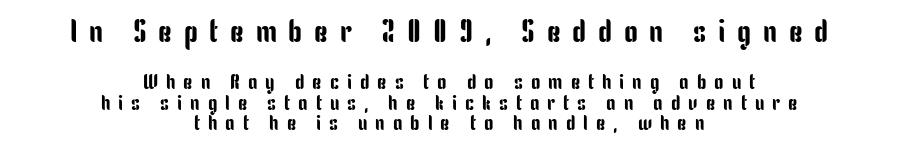
The image shows 31 px condensed sans-serif type, upright; set centered, tight line spacing (0.98x), unusually wide letter spacing (+0.38 em), not underlined; the first (top) block is 1.48x larger; low stroke contrast and a medium x-height.
